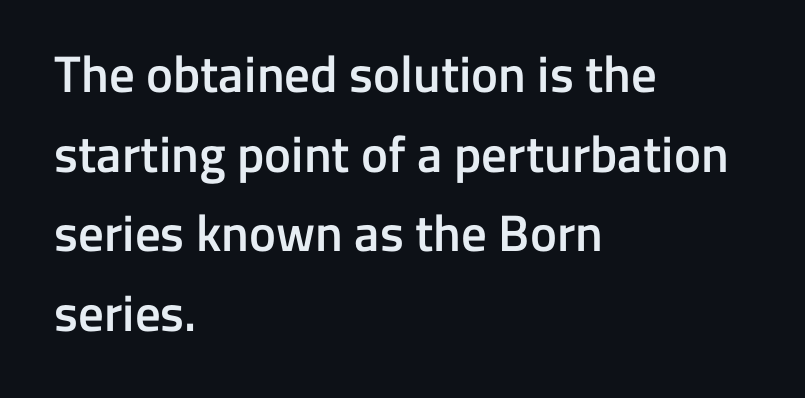
{"serif": "no", "italic": "no", "bold": "semi", "weight": "semibold", "width": "normal", "stroke_contrast": "low", "x_height": "medium", "monospaced": "no", "underline": "no", "align": "left", "line_spacing": "normal", "line_spacing_ratio": 1.56, "letter_spacing": "normal", "letter_spacing_em": 0.0, "glyph_px": 51}
